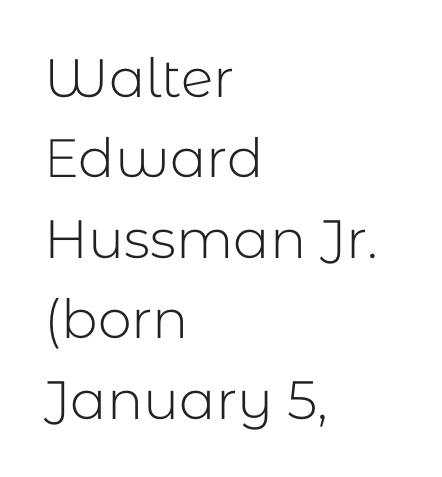
Unlike a traditional serif, this face leaves its strokes unadorned. One-word summary of the alignment: left. The passage shown stacks its lines at a standard gap. The cut favours lightness, reaching ordinary text weight at its darkest. Look at the tracking — it's just the regular setting, nothing added.
